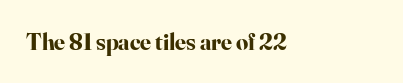
{"italic": "no", "bold": "yes", "underline": "no", "align": "left", "letter_spacing": "normal", "letter_spacing_em": 0.0, "glyph_px": 24}
